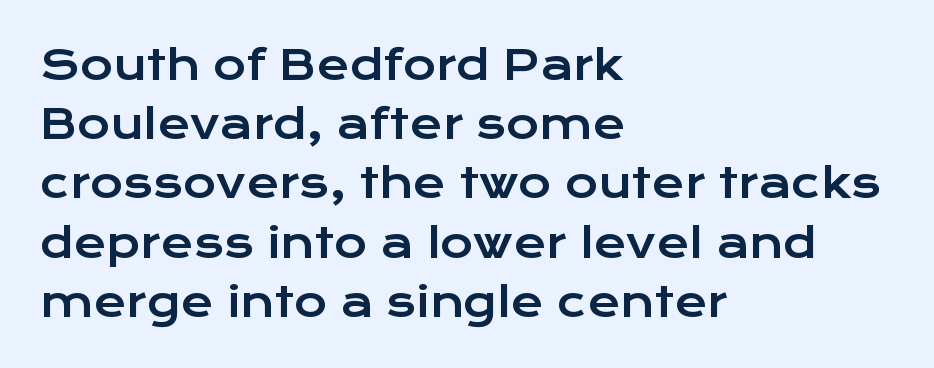
Q: Is the text italic (slanted)? A: No, it is upright.
Q: Is the typeface a serif or a sans-serif typeface? A: Sans-serif.
Q: Is the text underlined? A: No.
Q: How is the paragraph aligned? A: Left-aligned.
Q: Is the spacing between letters normal or unusually wide? A: Normal.
Q: Is the spacing between lines tight, normal or loose? A: Normal.
Q: Width (condensed, normal, or wide)? A: Wide.
Q: Stroke contrast? A: Low.
Q: x-height? A: Medium.
Q: Monospaced? A: No.
